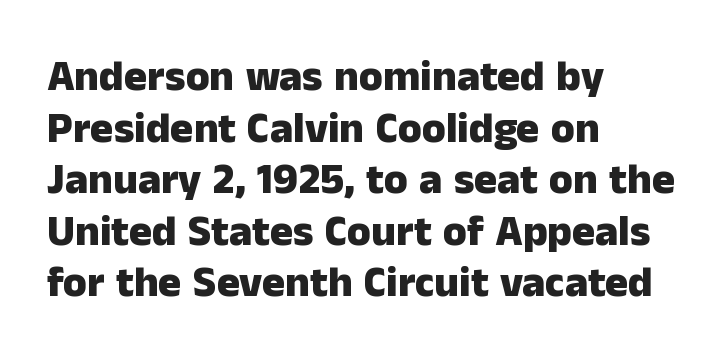
Q: Is the text bold? A: Yes.
Q: Is the text italic (slanted)? A: No, it is upright.
Q: Is the typeface a serif or a sans-serif typeface? A: Sans-serif.
Q: Is the text underlined? A: No.
Q: How is the paragraph aligned? A: Left-aligned.
Q: Is the spacing between letters normal or unusually wide? A: Normal.
Q: Width (condensed, normal, or wide)? A: Normal.
Q: Stroke contrast? A: Low.
Q: x-height? A: Medium.
Q: Monospaced? A: No.
